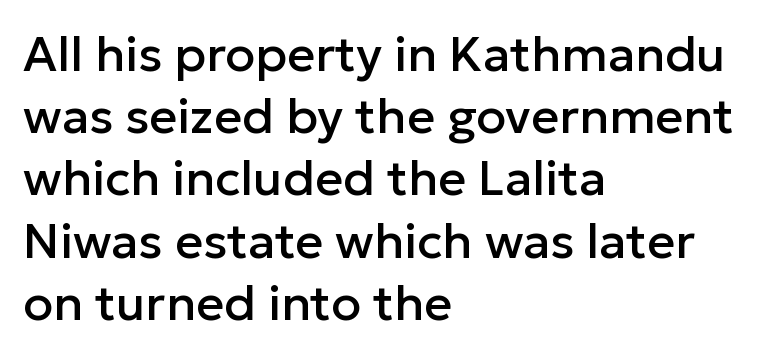
A typesetter would call this proportional, since set widths differ per character. Is the block centered? No — it sits flush against the left margin. In terms of letterform style, serifs are entirely absent. Interline gaps are of average width in this sample. Honestly, there is no underline to notice here at all. This is roman type, the default non-slanted kind.
